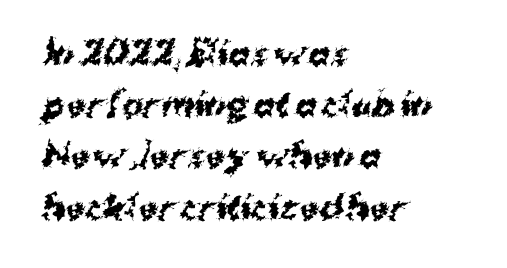
Each row of text sits above clean, open space. Typographically, this falls in the sans-serif category. The horizontal fit of the characters is conventional and even. Line starts are locked; line ends wander. The rendering uses a moderate line-height, typical for paragraphs.
